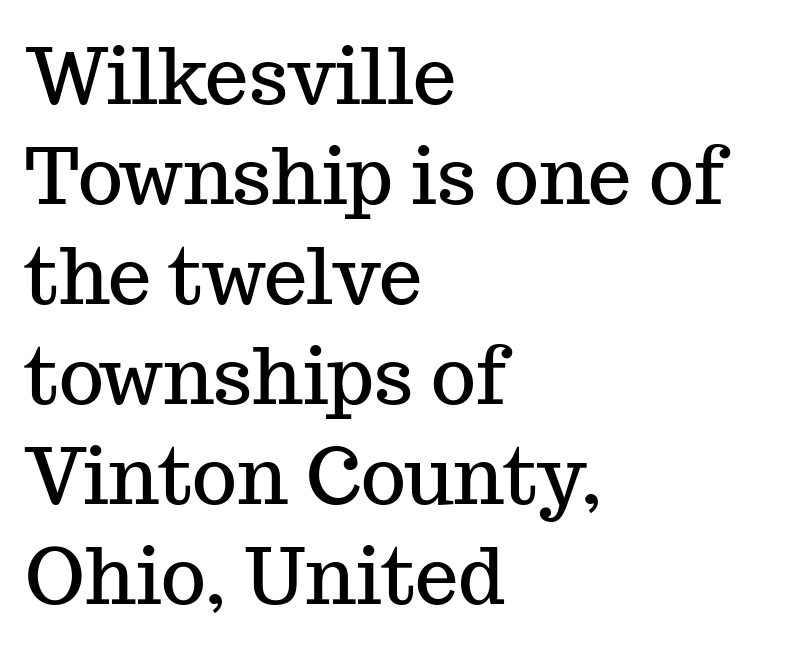
The image shows 77 px serif type, upright; set left-aligned, normal line spacing (1.3x), normal letter spacing, not underlined; medium stroke contrast and a medium x-height.
